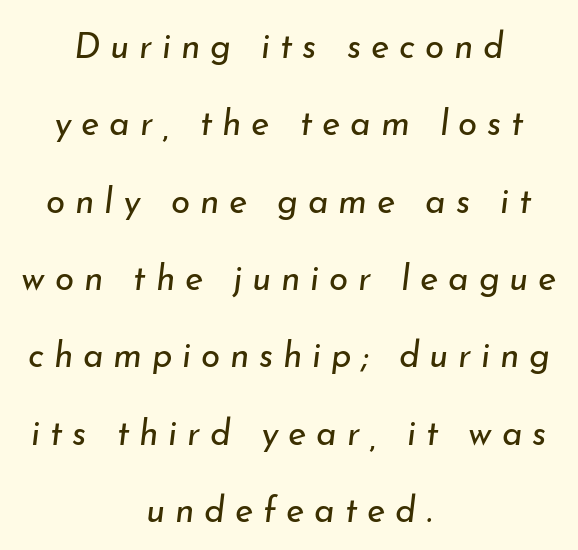
The image shows 35 px regular-weight type, italic (leaning right); set centered, loose line spacing (2.21x), unusually wide letter spacing (+0.28 em), not underlined; low stroke contrast and a small x-height.
